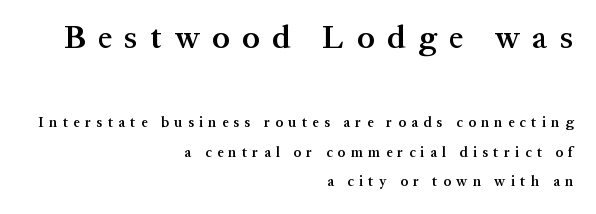
The letters stand upright; this is a roman face. This sample uses a serif face. This rendering uses right alignment, leaving the left contour irregular. The rendering inserts visible extra space after every character.
